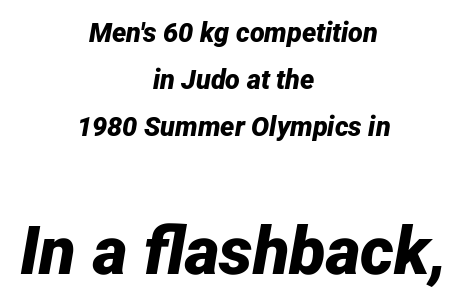
{"italic": "yes", "lean": "right", "slant_degrees": 12, "bold": "yes", "weight": "bold", "width": "normal", "stroke_contrast": "low", "x_height": "medium", "monospaced": "no", "underline": "no", "align": "center", "line_spacing_ratio": 1.75, "letter_spacing": "normal", "letter_spacing_em": 0.0, "larger_block": "second", "size_ratio": 2.48, "glyph_px": 67}
